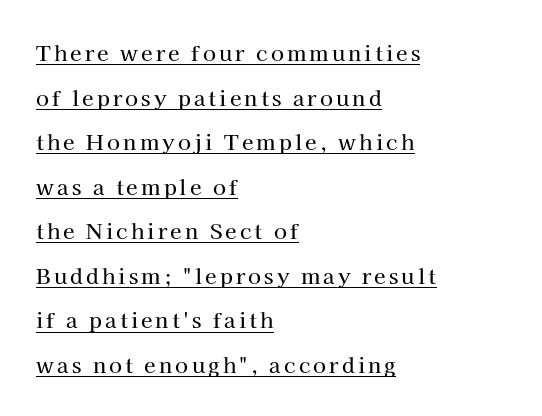
{"italic": "no", "underline": "yes", "align": "left", "line_spacing": "loose", "line_spacing_ratio": 2.12, "glyph_px": 21}
